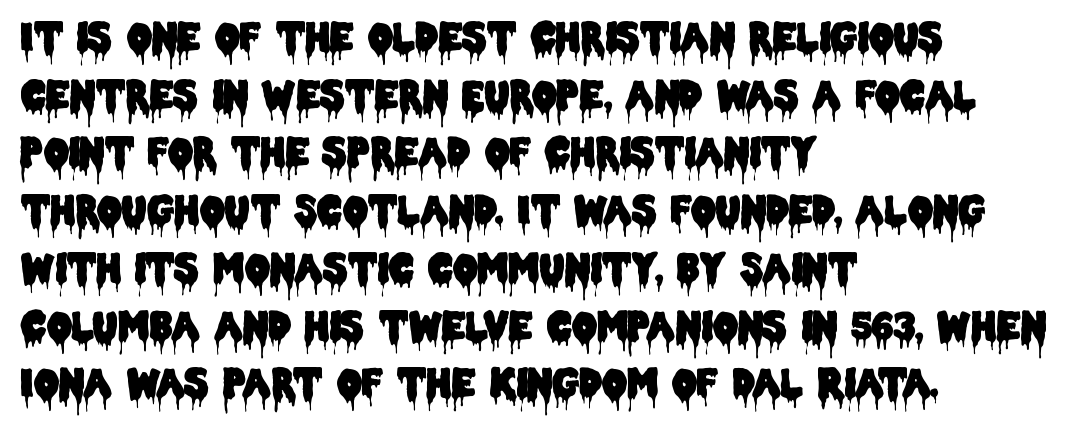
Q: Is the text italic (slanted)? A: No, it is upright.
Q: Is the typeface a serif or a sans-serif typeface? A: Sans-serif.
Q: Is the text underlined? A: No.
Q: How is the paragraph aligned? A: Left-aligned.
Q: Is the spacing between letters normal or unusually wide? A: Normal.
Q: Is the spacing between lines tight, normal or loose? A: Normal.
Q: Width (condensed, normal, or wide)? A: Condensed.
Q: Stroke contrast? A: Low.
Q: x-height? A: Large.
Q: Monospaced? A: No.
